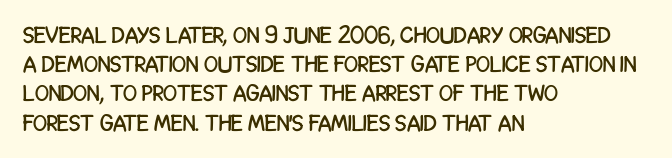
{"italic": "no", "underline": "no", "align": "left", "line_spacing": "normal", "line_spacing_ratio": 1.27, "letter_spacing": "normal", "letter_spacing_em": 0.0, "glyph_px": 23}
